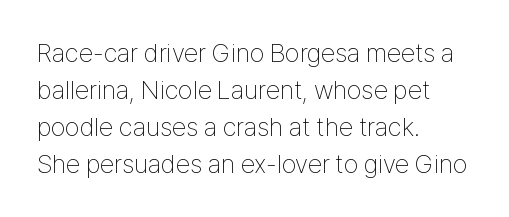
The image shows 26 px text type, upright; set left-aligned, normal line spacing (1.42x), normal letter spacing, not underlined.
